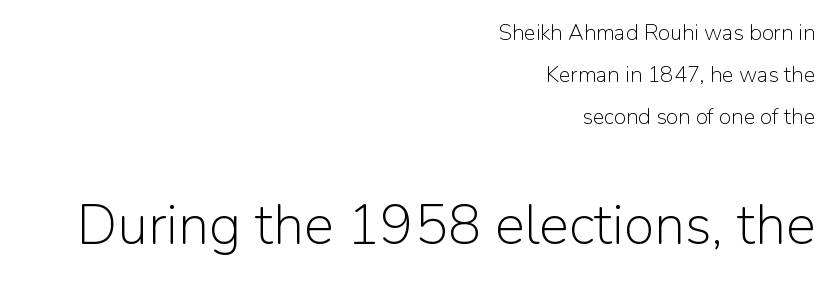
Q: Is the text bold? A: No.
Q: Is the text italic (slanted)? A: No, it is upright.
Q: Is the typeface a serif or a sans-serif typeface? A: Sans-serif.
Q: Is the text underlined? A: No.
Q: How is the paragraph aligned? A: Right-aligned.
Q: Is the spacing between letters normal or unusually wide? A: Normal.
Q: Is the spacing between lines tight, normal or loose? A: Loose.
Q: Which block of text is set in a larger size, the first (top) or the second (bottom)? A: The second (bottom) one.
Q: Width (condensed, normal, or wide)? A: Normal.
Q: Stroke contrast? A: Low.
Q: x-height? A: Medium.
Q: Monospaced? A: No.
